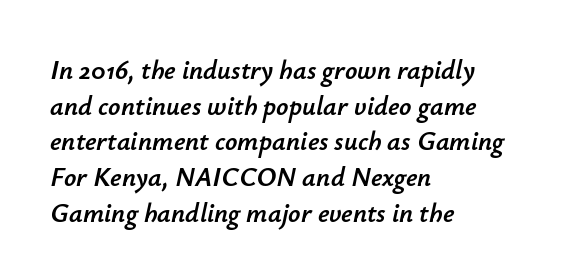
{"italic": "yes", "lean": "right", "slant_degrees": 12, "underline": "no", "align": "left", "line_spacing": "normal", "line_spacing_ratio": 1.32, "letter_spacing": "normal", "letter_spacing_em": 0.0, "glyph_px": 27}
